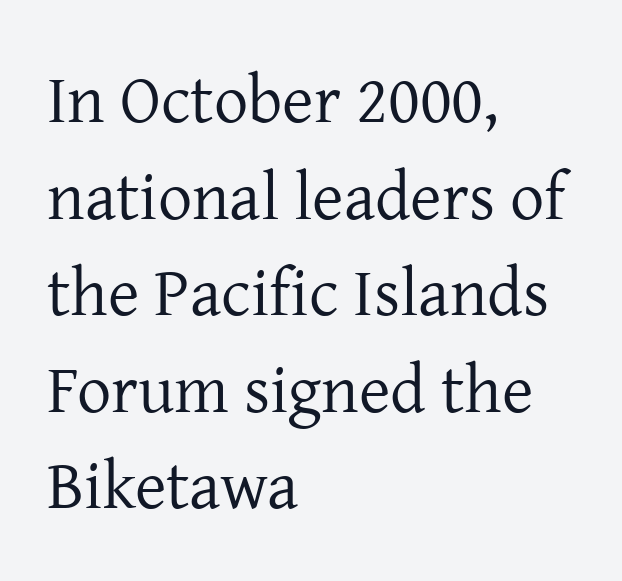
{"serif": "yes", "italic": "no", "bold": "no", "weight": "regular", "width": "normal", "stroke_contrast": "low", "x_height": "medium", "monospaced": "no", "underline": "no", "align": "left", "line_spacing": "normal", "line_spacing_ratio": 1.42, "letter_spacing": "normal", "letter_spacing_em": 0.0, "glyph_px": 68}
